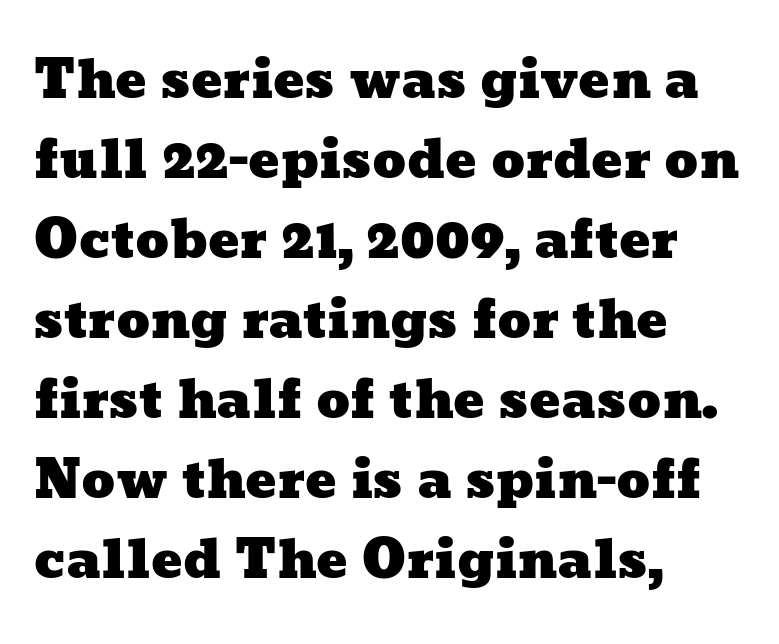
The image shows 52 px wide type; set left-aligned, normal line spacing (1.54x), normal letter spacing, not underlined; low stroke contrast and a medium x-height.
